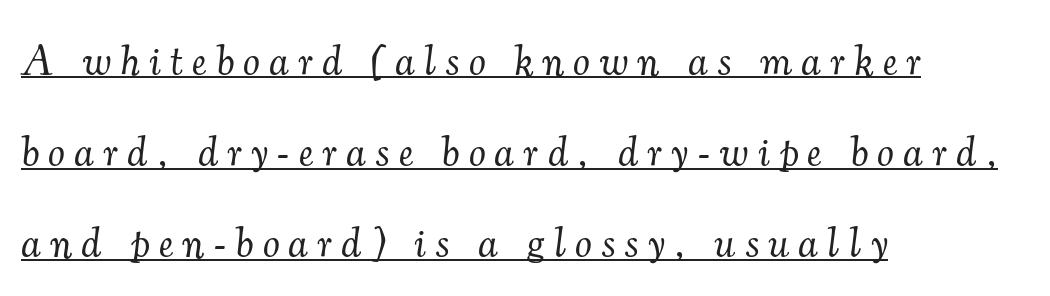
Q: Is the text bold? A: No.
Q: Is the text italic (slanted)? A: Yes, it leans right by about 7 degrees.
Q: Is the typeface a serif or a sans-serif typeface? A: Serif.
Q: Is the text underlined? A: Yes.
Q: How is the paragraph aligned? A: Left-aligned.
Q: Is the spacing between letters normal or unusually wide? A: Unusually wide.
Q: Is the spacing between lines tight, normal or loose? A: Loose.
Q: Width (condensed, normal, or wide)? A: Normal.
Q: Stroke contrast? A: Medium.
Q: x-height? A: Small.
Q: Monospaced? A: No.
